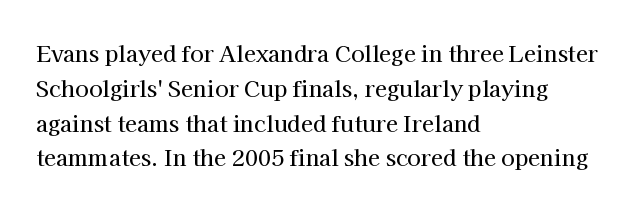
The image shows 22 px text type, upright; set left-aligned, normal line spacing (1.58x), normal letter spacing, not underlined.
